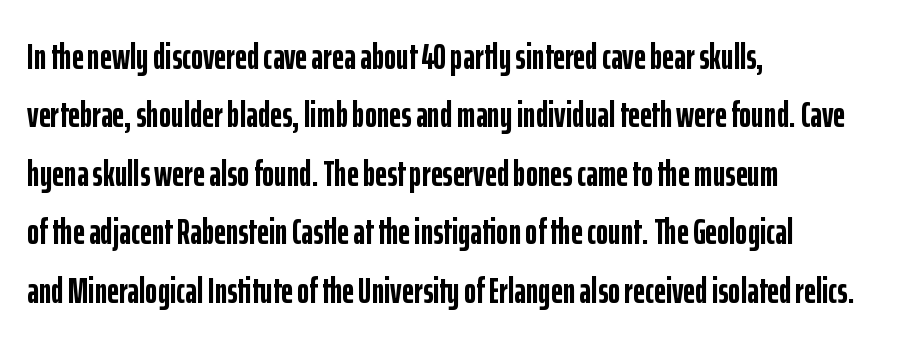
Leading: standard. Short and long lines alike share a common starting point at left. Spacing between characters is what you'd get straight out of the box. What weight is shown? A full bold with thick strokes.
